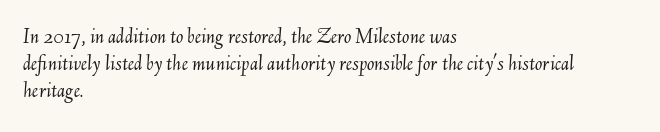
This sample uses an oblique cut, with every glyph tilted off the vertical. The strip under each line holds only bare page. Inter-character spacing is left at the font's built-in metrics. Compared with a typical body face, this is equally light or lighter still. The rendering anchors every line to the left-hand side.
